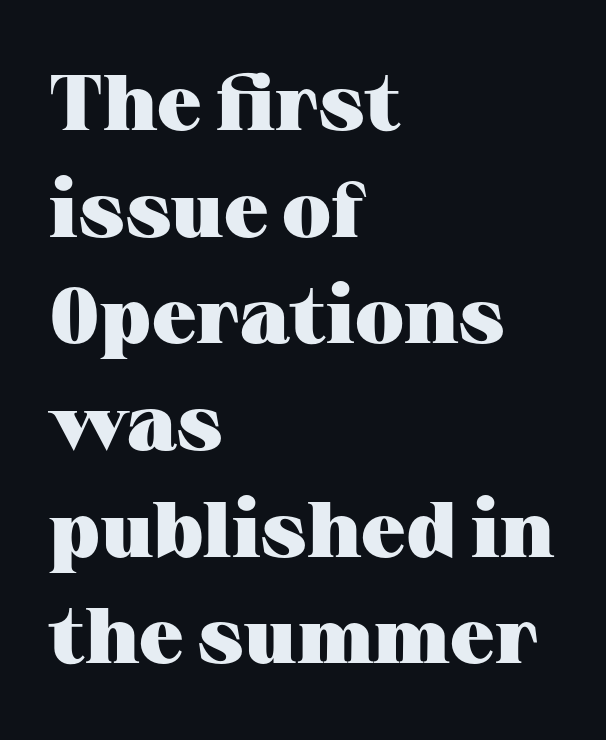
The image shows 79 px heavy, wide serif type, upright; set left-aligned, normal line spacing (1.35x), normal letter spacing, not underlined; medium stroke contrast and a medium x-height.
